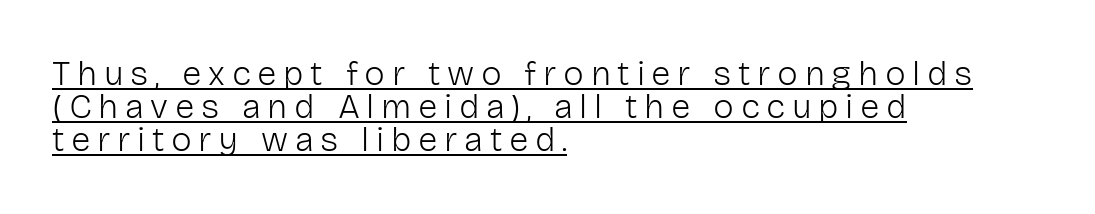
The image shows 35 px light sans-serif type, upright; set left-aligned, tight line spacing (0.95x), underlined; low stroke contrast and a medium x-height.
